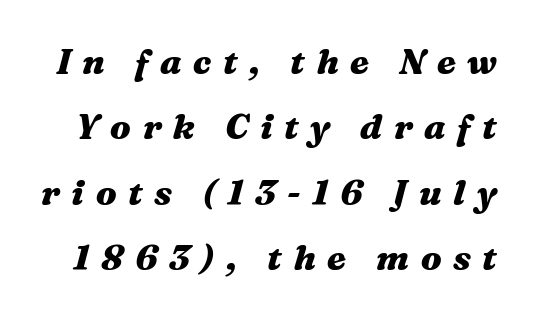
{"italic": "yes", "lean": "right", "slant_degrees": 16, "bold": "yes", "weight": "heavy", "width": "wide", "stroke_contrast": "medium", "x_height": "medium", "monospaced": "no", "underline": "no", "line_spacing_ratio": 1.87, "letter_spacing": "wide", "letter_spacing_em": 0.33, "glyph_px": 35}
